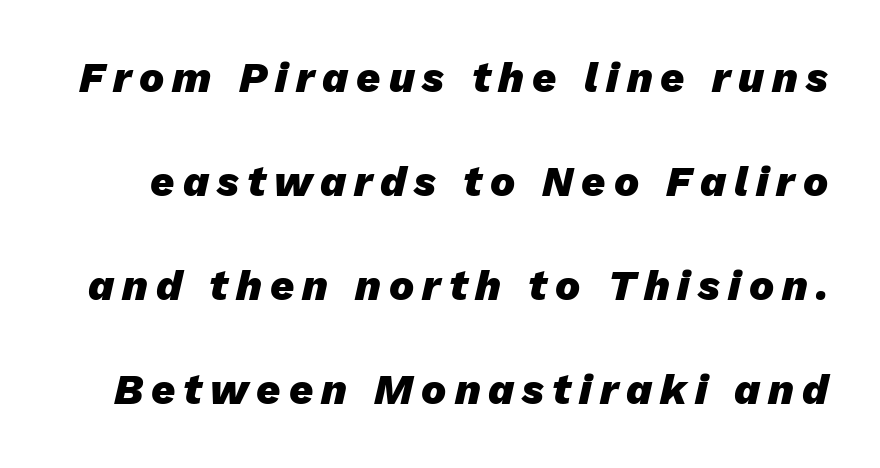
Q: Is the text bold? A: Yes.
Q: Is the text italic (slanted)? A: Yes, it leans right by about 13 degrees.
Q: Is the text underlined? A: No.
Q: Is the spacing between lines tight, normal or loose? A: Loose.
Q: Width (condensed, normal, or wide)? A: Normal.
Q: Stroke contrast? A: Low.
Q: x-height? A: Medium.
Q: Monospaced? A: No.
